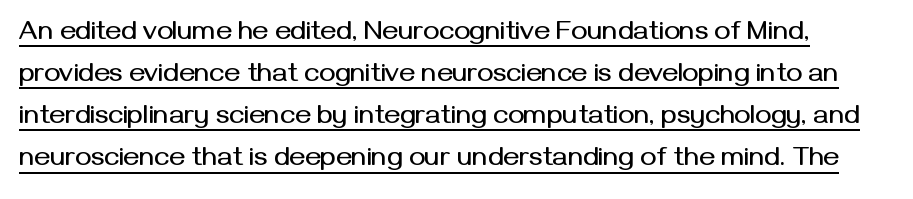
The image shows 27 px text type, upright; set normal line spacing (1.56x), normal letter spacing, underlined.
